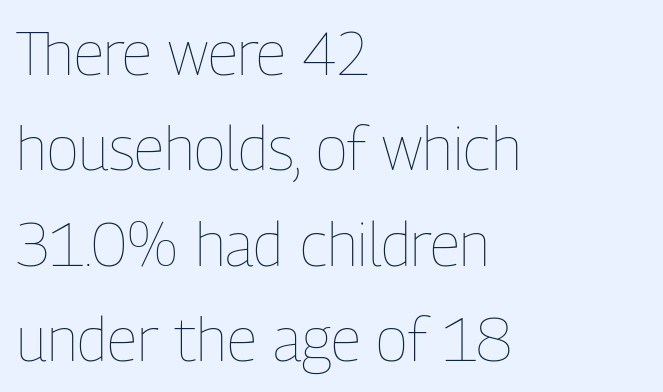
Q: Is the text bold? A: No.
Q: Is the text italic (slanted)? A: No, it is upright.
Q: Is the text underlined? A: No.
Q: How is the paragraph aligned? A: Left-aligned.
Q: Is the spacing between letters normal or unusually wide? A: Normal.
Q: Is the spacing between lines tight, normal or loose? A: Normal.
Q: Width (condensed, normal, or wide)? A: Condensed.
Q: Stroke contrast? A: Low.
Q: x-height? A: Medium.
Q: Monospaced? A: No.
